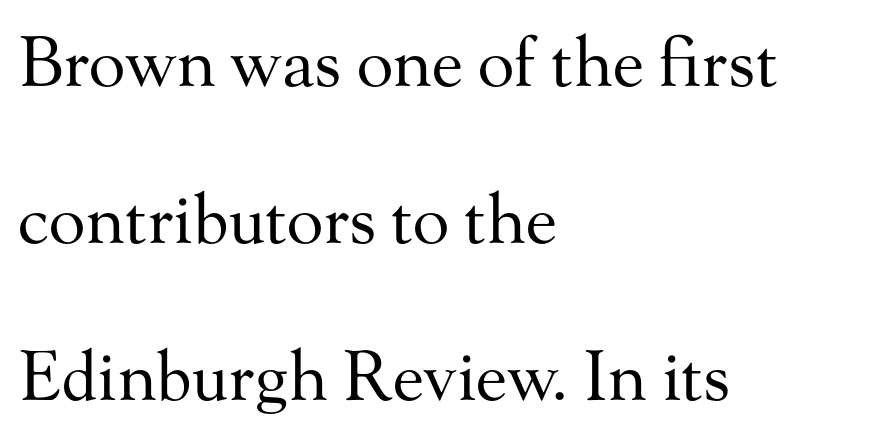
The image shows 68 px regular-weight serif type, upright; set left-aligned, loose line spacing (2.31x), normal letter spacing, not underlined; medium stroke contrast and a small x-height.
